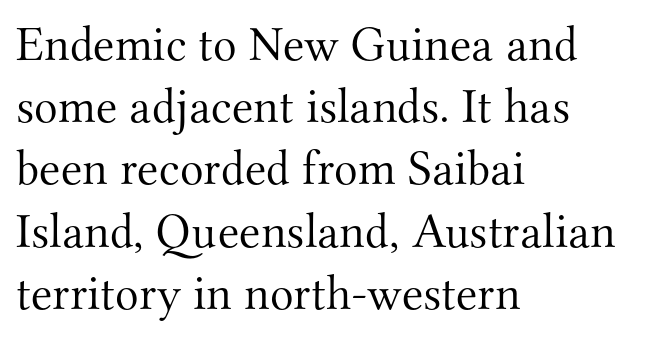
The image shows 49 px light serif type, upright; set left-aligned, normal line spacing (1.27x), normal letter spacing, not underlined; medium stroke contrast and a small x-height.
